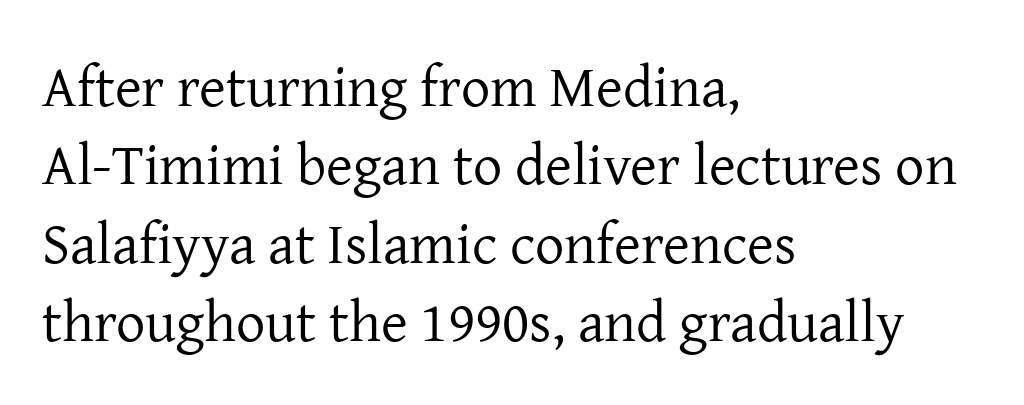
{"serif": "yes", "italic": "no", "bold": "no", "weight": "regular", "width": "normal", "stroke_contrast": "low", "x_height": "medium", "monospaced": "no", "underline": "no", "align": "left", "line_spacing": "normal", "line_spacing_ratio": 1.35, "letter_spacing": "normal", "letter_spacing_em": 0.0, "glyph_px": 58}
